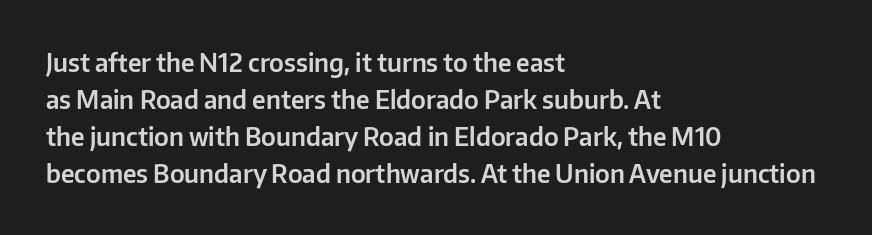
The image shows 25 px text type, upright; set left-aligned, normal line spacing (1.48x), normal letter spacing, not underlined.
